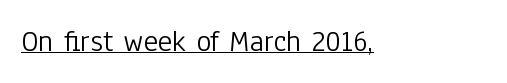
Q: Is the text bold? A: No.
Q: Is the text italic (slanted)? A: No, it is upright.
Q: Is the typeface a serif or a sans-serif typeface? A: Sans-serif.
Q: Is the text underlined? A: Yes.
Q: Is the spacing between letters normal or unusually wide? A: Normal.
Q: Width (condensed, normal, or wide)? A: Condensed.
Q: Stroke contrast? A: Low.
Q: x-height? A: Medium.
Q: Monospaced? A: No.
